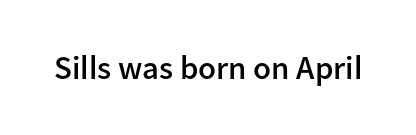
Q: Is the text bold? A: Semi-bold.
Q: Is the text italic (slanted)? A: No, it is upright.
Q: Is the typeface a serif or a sans-serif typeface? A: Sans-serif.
Q: Is the text underlined? A: No.
Q: Is the spacing between letters normal or unusually wide? A: Normal.
Q: Width (condensed, normal, or wide)? A: Normal.
Q: Stroke contrast? A: Low.
Q: x-height? A: Medium.
Q: Monospaced? A: No.
